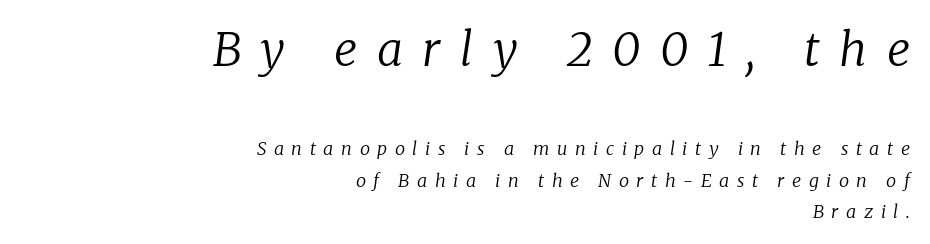
The image shows 46 px regular-weight serif type, italic (leaning right); set right-aligned, line spacing 1.75x, unusually wide letter spacing (+0.42 em), not underlined; the first (top) block is 2.56x larger; low stroke contrast and a medium x-height.
